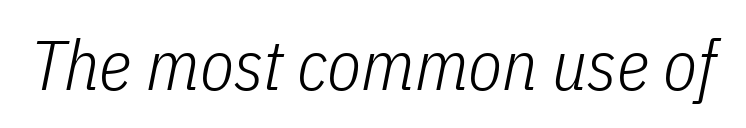
{"italic": "yes", "lean": "right", "slant_degrees": 11, "bold": "no", "weight": "light", "width": "condensed", "stroke_contrast": "low", "x_height": "medium", "monospaced": "no", "underline": "no", "letter_spacing": "normal", "letter_spacing_em": 0.0, "glyph_px": 70}
